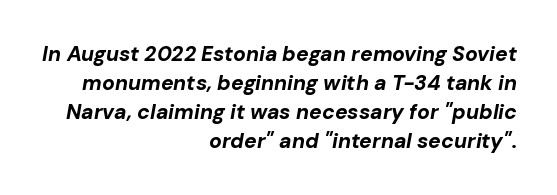
{"italic": "yes", "lean": "right", "slant_degrees": 10, "bold": "yes", "underline": "no", "align": "right", "line_spacing": "normal", "line_spacing_ratio": 1.38, "letter_spacing": "normal", "letter_spacing_em": 0.0, "glyph_px": 21}
